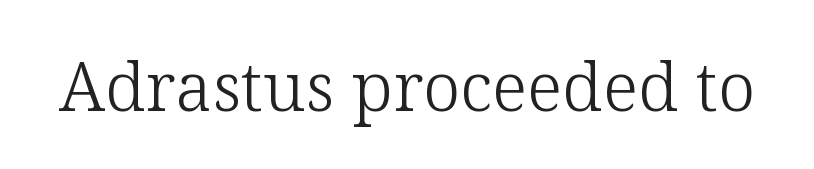
Q: Is the text bold? A: No.
Q: Is the text italic (slanted)? A: No, it is upright.
Q: Is the typeface a serif or a sans-serif typeface? A: Serif.
Q: Is the text underlined? A: No.
Q: Is the spacing between letters normal or unusually wide? A: Normal.
Q: Width (condensed, normal, or wide)? A: Normal.
Q: Stroke contrast? A: Low.
Q: x-height? A: Medium.
Q: Monospaced? A: No.
